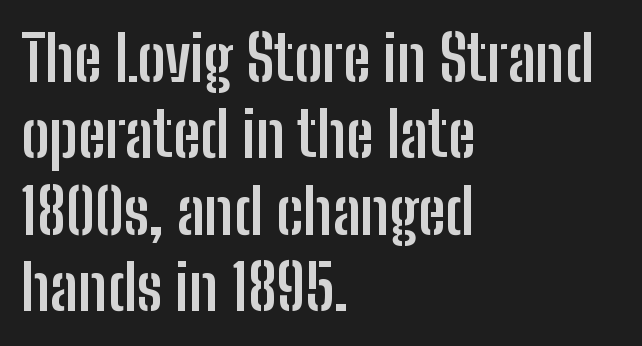
The image shows 62 px semibold, condensed sans-serif type, upright; set left-aligned, line spacing 1.23x, normal letter spacing, not underlined; low stroke contrast and a medium x-height.
